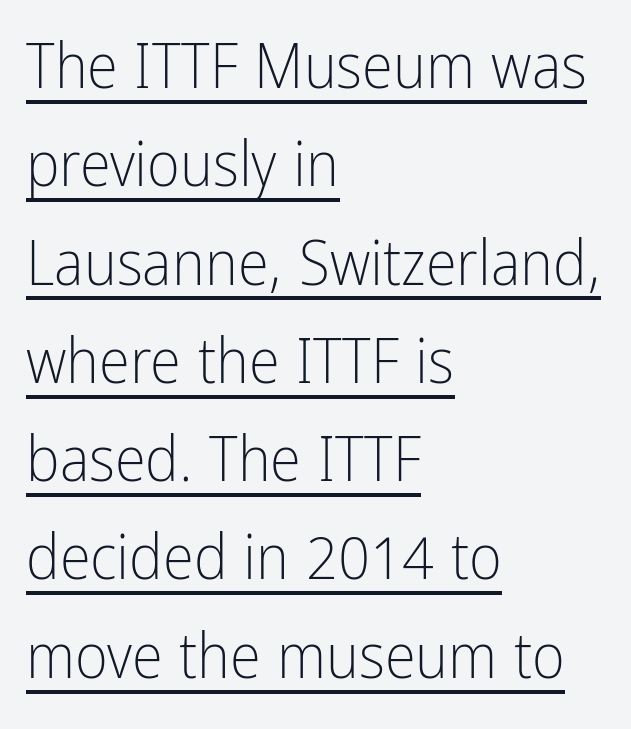
Q: Is the text bold? A: No.
Q: Is the text italic (slanted)? A: No, it is upright.
Q: Is the typeface a serif or a sans-serif typeface? A: Sans-serif.
Q: Is the text underlined? A: Yes.
Q: How is the paragraph aligned? A: Left-aligned.
Q: Is the spacing between letters normal or unusually wide? A: Normal.
Q: Is the spacing between lines tight, normal or loose? A: Normal.
Q: Width (condensed, normal, or wide)? A: Condensed.
Q: Stroke contrast? A: Low.
Q: x-height? A: Medium.
Q: Monospaced? A: No.
